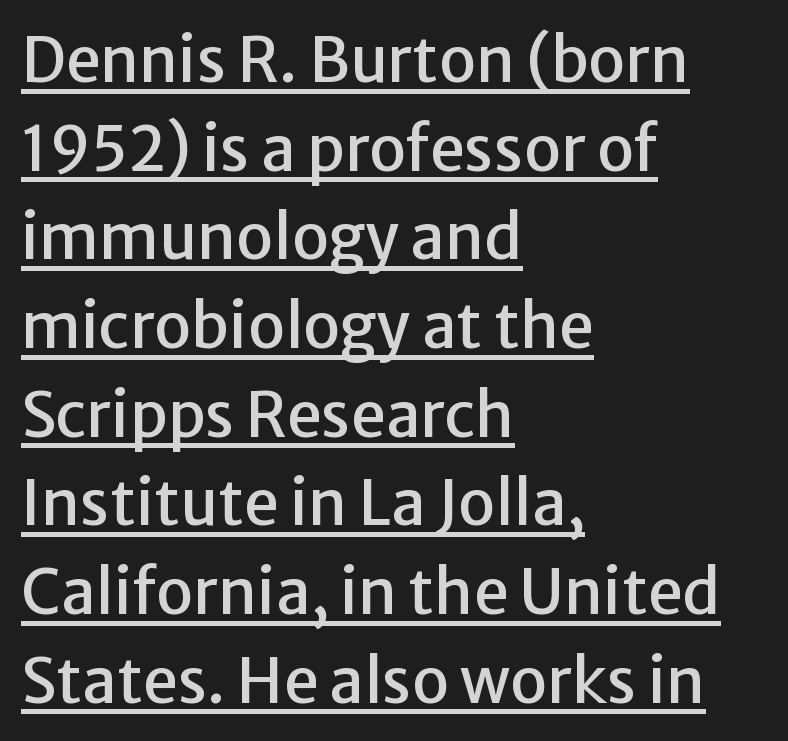
Q: Is the text italic (slanted)? A: No, it is upright.
Q: Is the typeface a serif or a sans-serif typeface? A: Sans-serif.
Q: Is the text underlined? A: Yes.
Q: How is the paragraph aligned? A: Left-aligned.
Q: Is the spacing between letters normal or unusually wide? A: Normal.
Q: Is the spacing between lines tight, normal or loose? A: Normal.
Q: Width (condensed, normal, or wide)? A: Normal.
Q: Stroke contrast? A: Low.
Q: x-height? A: Medium.
Q: Monospaced? A: No.
